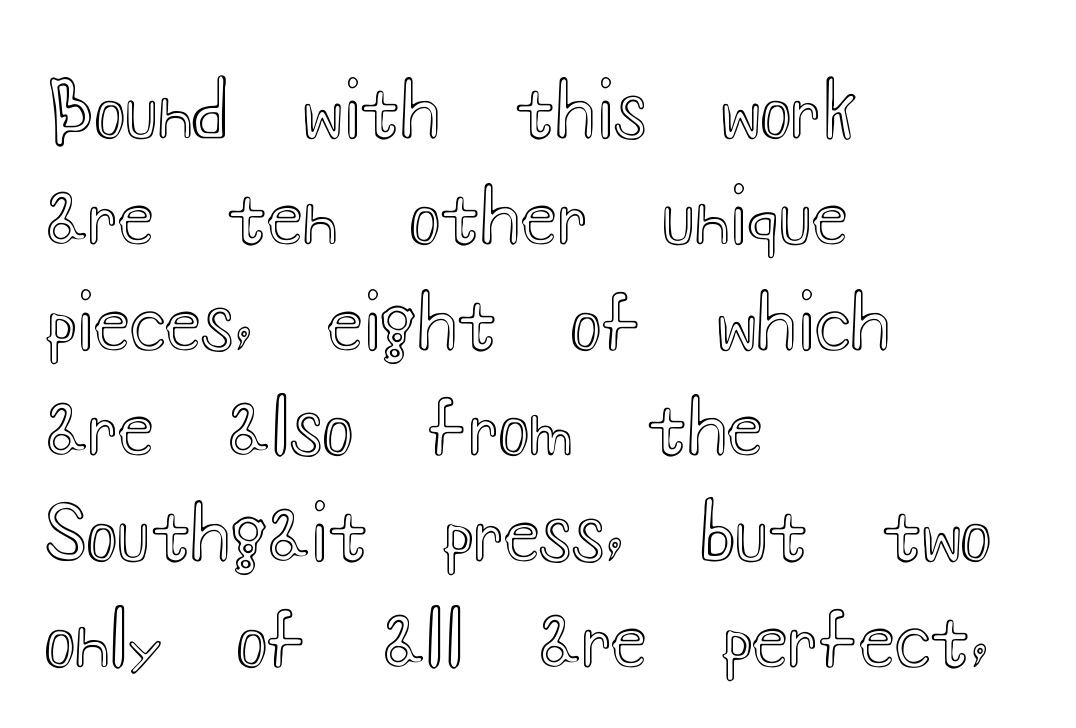
The image shows 74 px wide type, upright; set left-aligned, normal line spacing (1.43x), normal letter spacing, not underlined; a small x-height.
